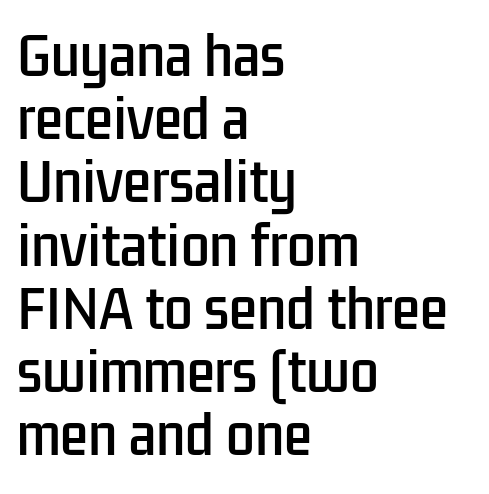
This sample has the flowing, uneven cadence of proportional lettering. Examine the stroke ends and you'll find no serifs. These lines are set flush left with a ragged right edge. Posture: vertical.
